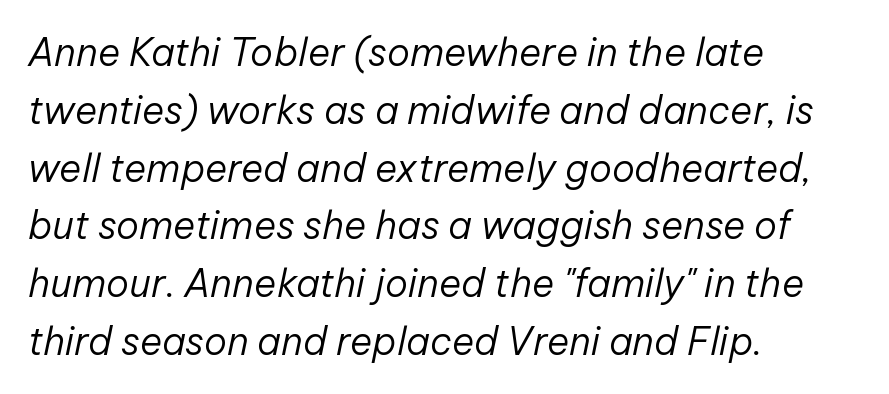
The image shows 38 px regular-weight type, italic (leaning right); set left-aligned, normal line spacing (1.52x), normal letter spacing, not underlined; low stroke contrast and a medium x-height.
